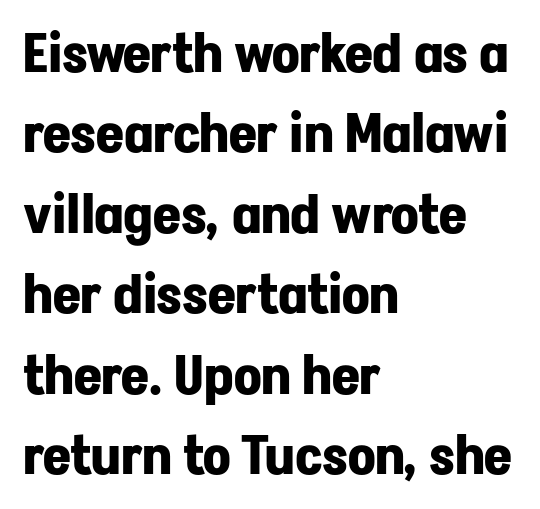
{"serif": "no", "italic": "no", "bold": "yes", "weight": "bold", "width": "normal", "stroke_contrast": "low", "x_height": "medium", "monospaced": "no", "underline": "no", "align": "left", "line_spacing": "normal", "line_spacing_ratio": 1.49, "letter_spacing": "normal", "letter_spacing_em": 0.0, "glyph_px": 54}
